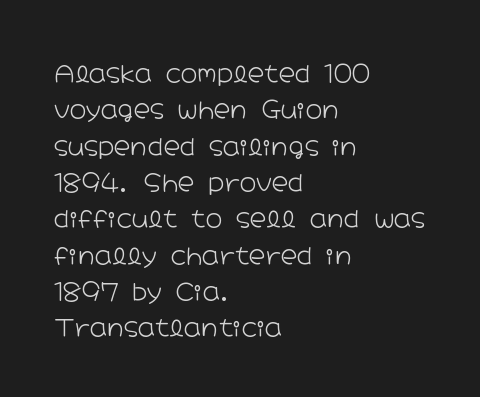
The image shows 23 px text type, upright; set left-aligned, normal line spacing (1.58x), normal letter spacing, not underlined.
